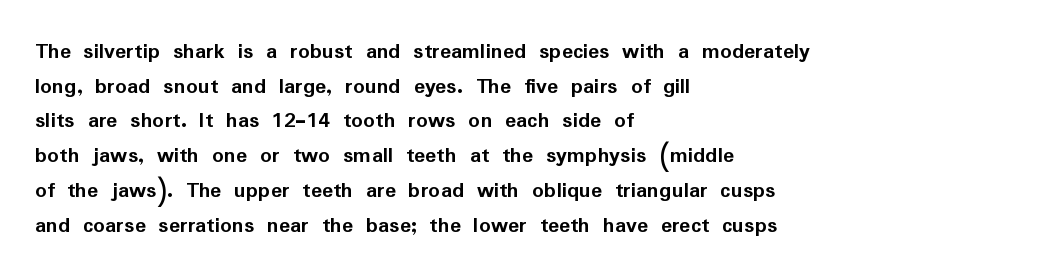
{"italic": "no", "bold": "yes", "underline": "no", "align": "left", "line_spacing": "normal", "line_spacing_ratio": 1.51, "letter_spacing": "normal", "letter_spacing_em": 0.0, "glyph_px": 23}
